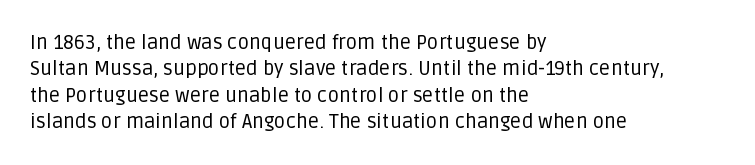
The image shows 20 px text type, upright; set left-aligned, normal line spacing (1.32x), normal letter spacing, not underlined.
